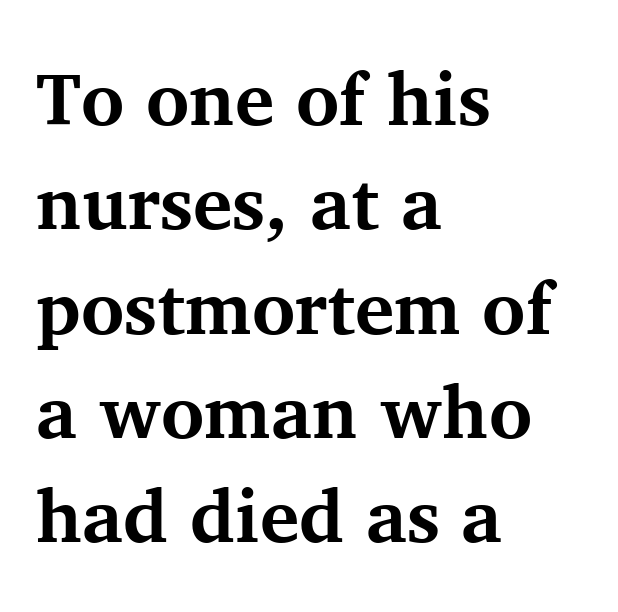
Q: Is the text bold? A: Yes.
Q: Is the text italic (slanted)? A: No, it is upright.
Q: Is the typeface a serif or a sans-serif typeface? A: Serif.
Q: Is the text underlined? A: No.
Q: How is the paragraph aligned? A: Left-aligned.
Q: Is the spacing between letters normal or unusually wide? A: Normal.
Q: Is the spacing between lines tight, normal or loose? A: Normal.
Q: Width (condensed, normal, or wide)? A: Normal.
Q: Stroke contrast? A: Medium.
Q: x-height? A: Medium.
Q: Monospaced? A: No.
